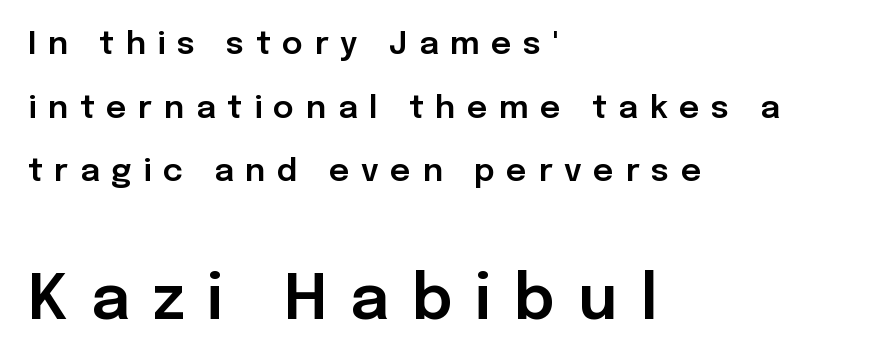
The image shows 63 px sans-serif type, upright; set left-aligned, loose line spacing (1.99x), unusually wide letter spacing (+0.36 em), not underlined; the second (bottom) block is 1.97x larger; low stroke contrast and a medium x-height.
